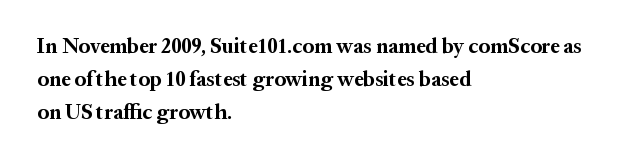
The image shows 21 px bold type, upright; set left-aligned, normal line spacing (1.58x), normal letter spacing, not underlined.
